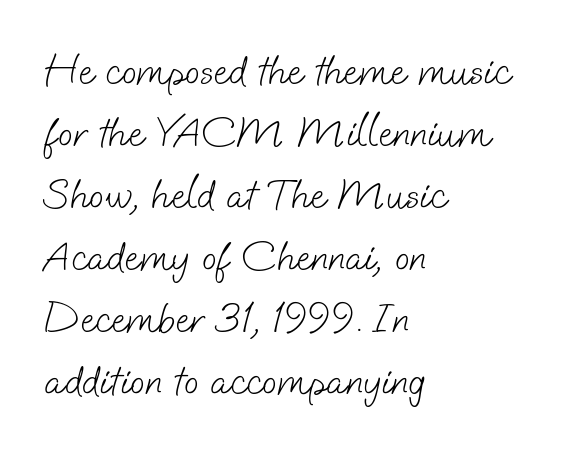
Q: Is the text bold? A: No.
Q: Is the typeface a serif or a sans-serif typeface? A: Sans-serif.
Q: Is the text underlined? A: No.
Q: How is the paragraph aligned? A: Left-aligned.
Q: Is the spacing between letters normal or unusually wide? A: Normal.
Q: Is the spacing between lines tight, normal or loose? A: Normal.
Q: Width (condensed, normal, or wide)? A: Normal.
Q: Stroke contrast? A: Low.
Q: x-height? A: Small.
Q: Monospaced? A: No.
